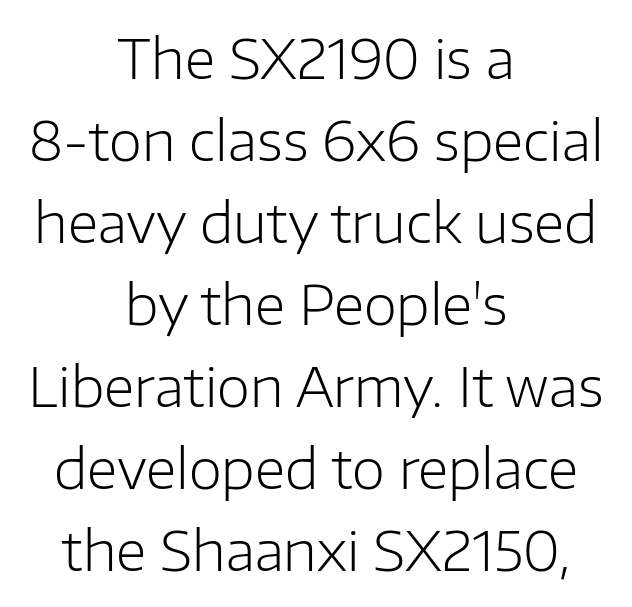
{"serif": "no", "italic": "no", "bold": "no", "weight": "light", "width": "normal", "stroke_contrast": "low", "x_height": "medium", "monospaced": "no", "underline": "no", "align": "center", "line_spacing": "normal", "line_spacing_ratio": 1.52, "letter_spacing": "normal", "letter_spacing_em": 0.0, "glyph_px": 54}
